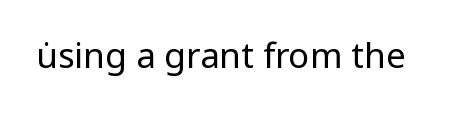
{"serif": "no", "italic": "no", "bold": "no", "weight": "regular", "width": "normal", "stroke_contrast": "low", "x_height": "medium", "monospaced": "no", "underline": "no", "letter_spacing": "normal", "letter_spacing_em": 0.0, "glyph_px": 35}
